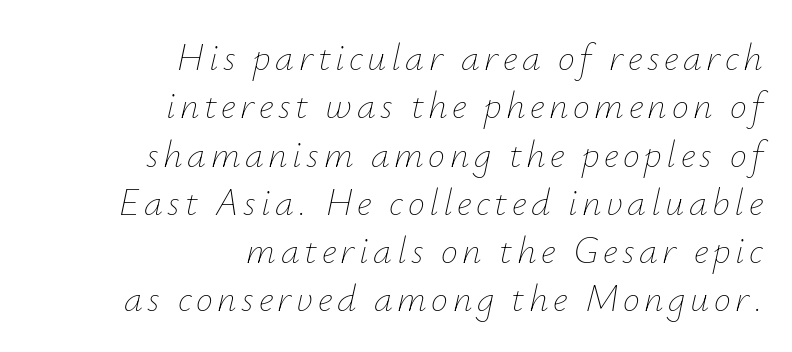
{"italic": "yes", "lean": "right", "slant_degrees": 12, "bold": "no", "weight": "thin", "width": "normal", "stroke_contrast": "low", "x_height": "small", "monospaced": "no", "underline": "no", "align": "right", "line_spacing": "normal", "line_spacing_ratio": 1.27, "glyph_px": 38}
